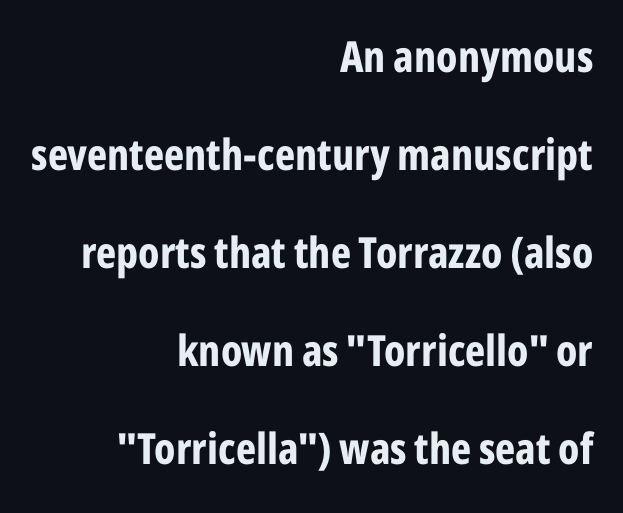
Q: Is the text bold? A: Yes.
Q: Is the text italic (slanted)? A: No, it is upright.
Q: Is the typeface a serif or a sans-serif typeface? A: Sans-serif.
Q: Is the text underlined? A: No.
Q: How is the paragraph aligned? A: Right-aligned.
Q: Is the spacing between letters normal or unusually wide? A: Normal.
Q: Is the spacing between lines tight, normal or loose? A: Loose.
Q: Width (condensed, normal, or wide)? A: Condensed.
Q: Stroke contrast? A: Low.
Q: x-height? A: Medium.
Q: Monospaced? A: No.
